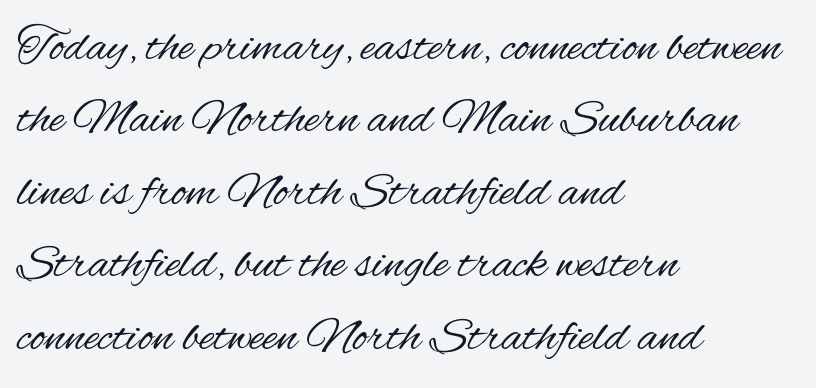
The image shows 50 px regular-weight, condensed sans-serif type; set left-aligned, normal line spacing (1.45x), normal letter spacing, not underlined; medium stroke contrast and a small x-height.
